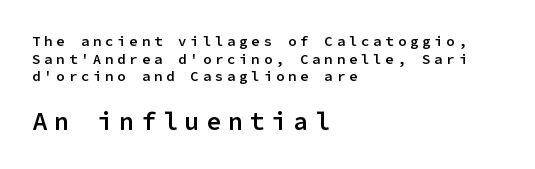
{"italic": "no", "bold": "semi", "underline": "no", "align": "left", "line_spacing": "normal", "line_spacing_ratio": 1.26, "letter_spacing": "wide", "letter_spacing_em": 0.27, "larger_block": "second", "size_ratio": 1.79, "glyph_px": 25}
